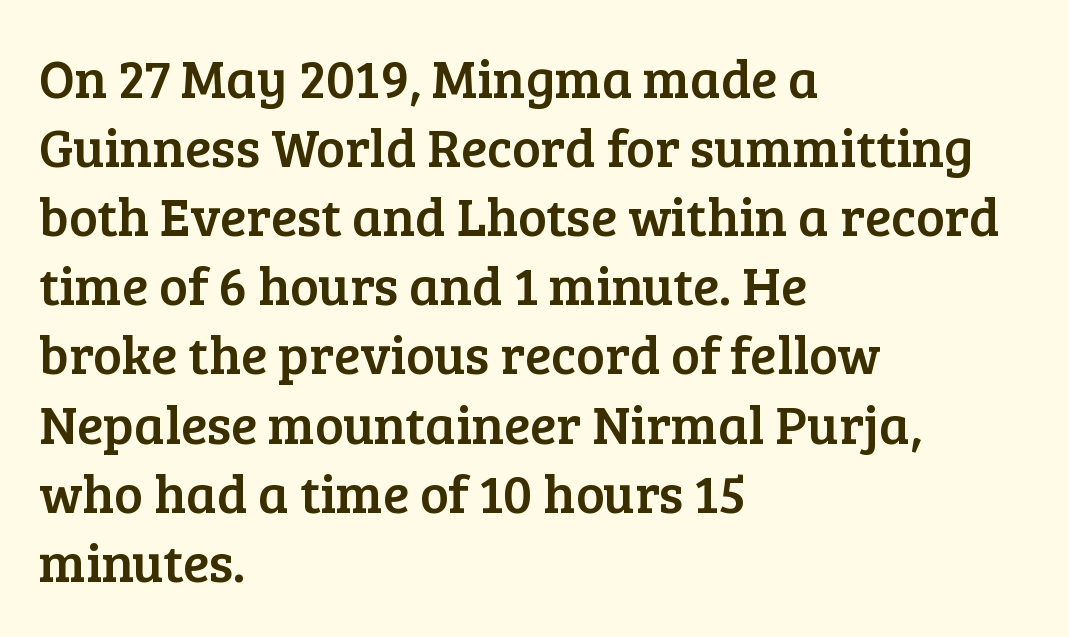
{"serif": "yes", "italic": "no", "width": "normal", "stroke_contrast": "low", "x_height": "medium", "monospaced": "no", "underline": "no", "align": "left", "line_spacing": "normal", "line_spacing_ratio": 1.28, "letter_spacing": "normal", "letter_spacing_em": 0.0, "glyph_px": 54}
